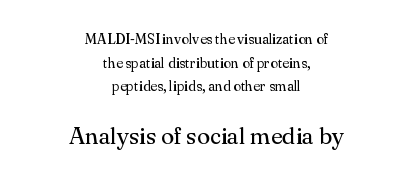
Is there any slant? The stems are plumb. Block two is the big one; block one sits smaller above it. Teacher's note: observe the equal gaps on both sides — that is centered alignment. Compared with typical paragraphs, the rows here are spaced about the same. Glance below the letters and you will spot only blank space.
